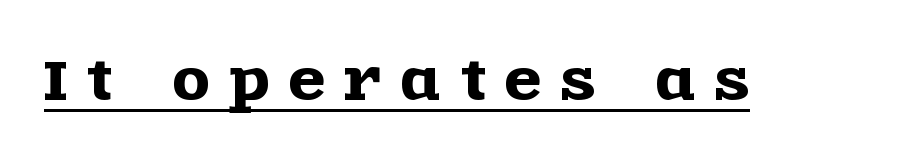
{"serif": "yes", "italic": "no", "width": "wide", "x_height": "large", "monospaced": "no", "underline": "yes", "letter_spacing": "wide", "letter_spacing_em": 0.38, "glyph_px": 53}
